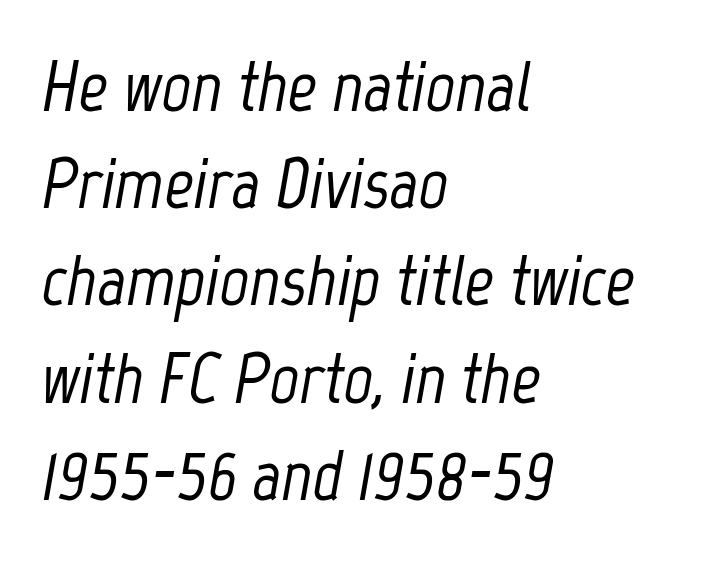
The tracking reads as untouched default to a designer's eye. Notice how the passage keeps a crisp vertical edge on the left only. The space between consecutive lines is moderate. A typesetter would mark this as italic. The specimen omits any rule beneath the text block's lines.
